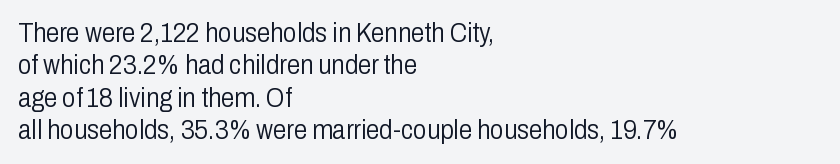
The image shows 27 px text type, upright; set left-aligned, line spacing 1.2x, normal letter spacing, not underlined.
